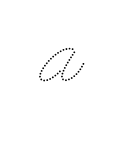
Q: Is the text underlined? A: No.
Q: Is the spacing between letters normal or unusually wide? A: Unusually wide.
Q: Width (condensed, normal, or wide)? A: Wide.
Q: Stroke contrast? A: Low.
Q: x-height? A: Small.
Q: Monospaced? A: No.
